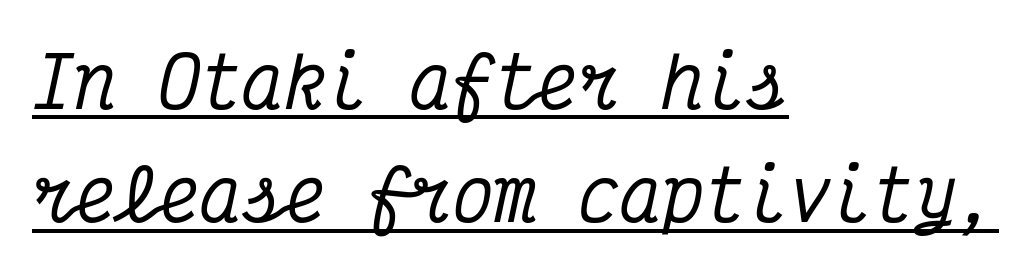
Line spacing here is normal. Each letter's strokes conclude with small projecting serifs. The setting favours the left margin, as ordinary paragraphs usually do. A rule runs beneath these lines of type. Each word holds together tightly as a unit, with standard inter-letter gaps. The typography opts for an oblique posture over an upright one.
